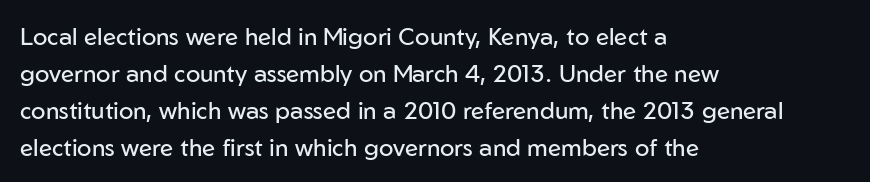
Q: Is the text bold? A: No.
Q: Is the text italic (slanted)? A: No, it is upright.
Q: Is the text underlined? A: No.
Q: How is the paragraph aligned? A: Left-aligned.
Q: Is the spacing between letters normal or unusually wide? A: Normal.
Q: Is the spacing between lines tight, normal or loose? A: Normal.
